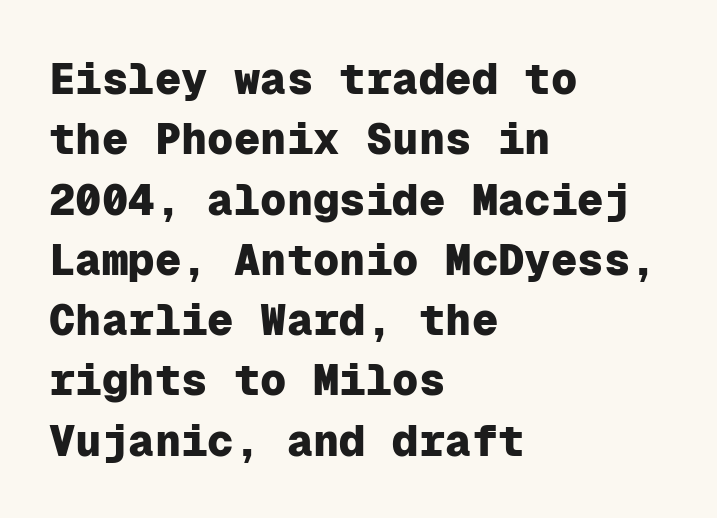
Q: Is the text bold? A: Yes.
Q: Is the text italic (slanted)? A: No, it is upright.
Q: Is the typeface a serif or a sans-serif typeface? A: Sans-serif.
Q: Is the text underlined? A: No.
Q: How is the paragraph aligned? A: Left-aligned.
Q: Is the spacing between letters normal or unusually wide? A: Normal.
Q: Is the spacing between lines tight, normal or loose? A: Normal.
Q: Width (condensed, normal, or wide)? A: Normal.
Q: Stroke contrast? A: Low.
Q: x-height? A: Medium.
Q: Monospaced? A: Yes.
